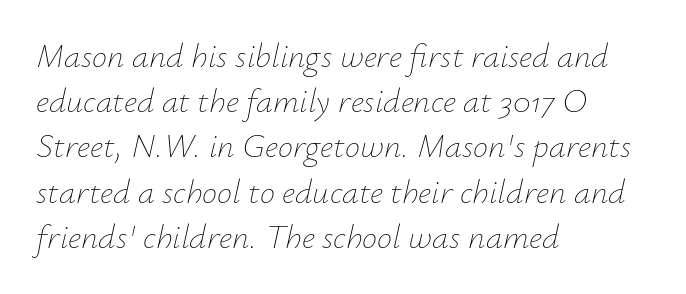
Yep, that's italic — everything's leaning. Spacing verdict: proportional, widths tailored to each character. Letters rest on an invisible, unmarked baseline. The letters look calm and open, with moderate or lighter stems.
